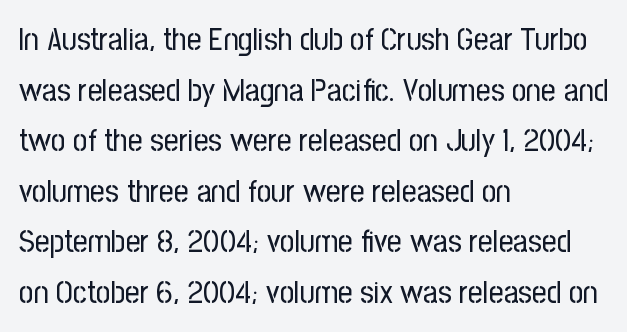
Q: Is the text bold? A: No.
Q: Is the text italic (slanted)? A: No, it is upright.
Q: Is the typeface a serif or a sans-serif typeface? A: Sans-serif.
Q: Is the text underlined? A: No.
Q: How is the paragraph aligned? A: Left-aligned.
Q: Is the spacing between letters normal or unusually wide? A: Normal.
Q: Is the spacing between lines tight, normal or loose? A: Normal.
Q: Width (condensed, normal, or wide)? A: Condensed.
Q: Stroke contrast? A: Low.
Q: x-height? A: Medium.
Q: Monospaced? A: No.
